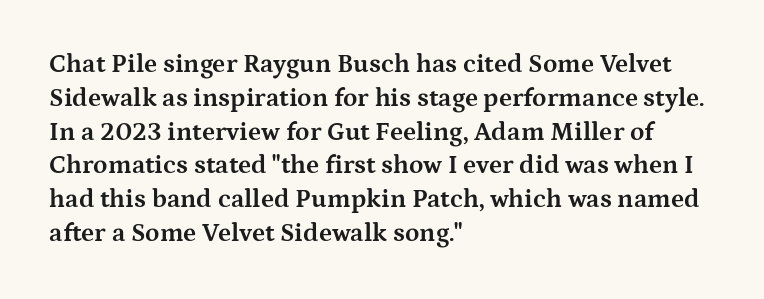
The image shows 26 px bold type, upright; set left-aligned, normal line spacing (1.3x), normal letter spacing, not underlined.
